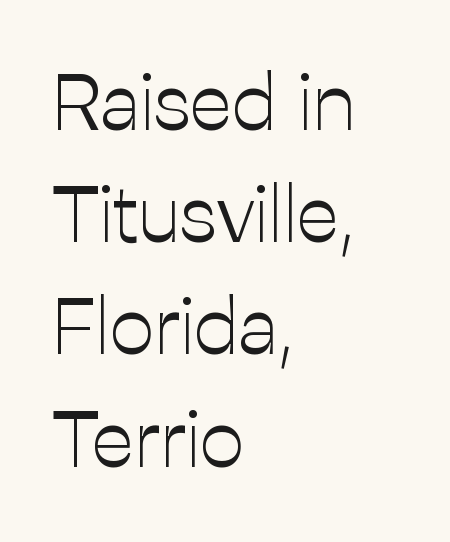
The image shows 79 px light sans-serif type, upright; set left-aligned, normal line spacing (1.42x), normal letter spacing, not underlined; low stroke contrast and a medium x-height.
